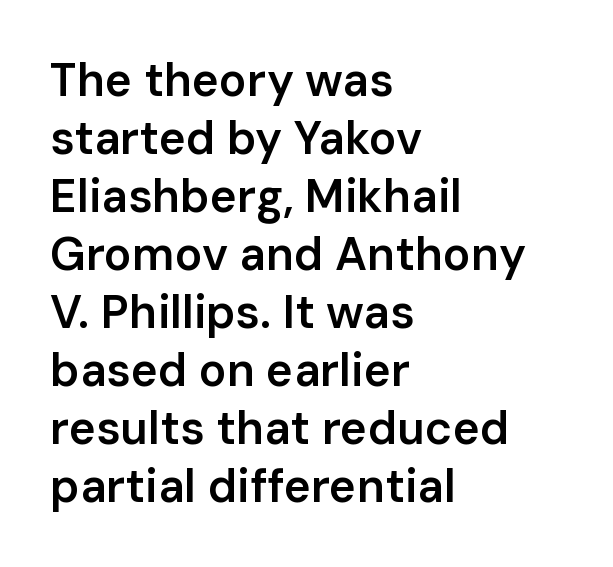
The image shows 46 px semibold sans-serif type, upright; set left-aligned, normal line spacing (1.26x), normal letter spacing, not underlined; low stroke contrast and a medium x-height.
